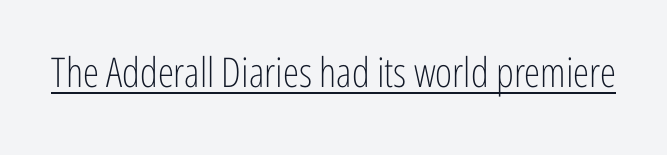
The image shows 41 px light, condensed sans-serif type, upright; set normal letter spacing, underlined; low stroke contrast and a medium x-height.
